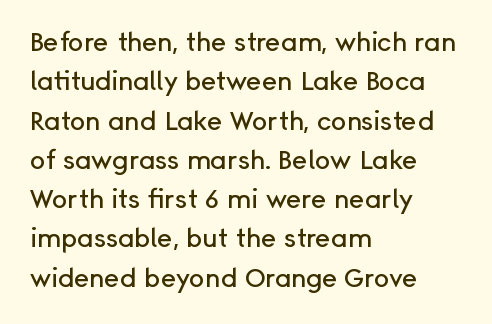
{"italic": "no", "underline": "no", "align": "left", "line_spacing": "normal", "line_spacing_ratio": 1.51, "letter_spacing": "normal", "letter_spacing_em": 0.0, "glyph_px": 26}
